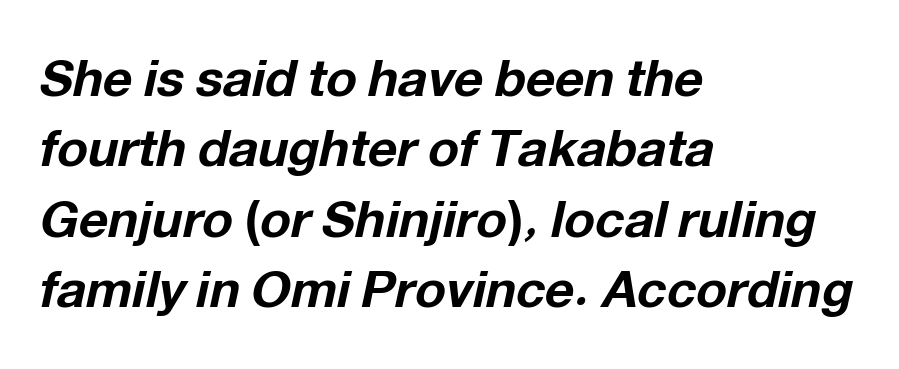
This rendering leaves character spacing at its baseline value. Normally led — the rows are evenly, conventionally spaced. The passage shown leans; its letterforms are oblique. Honestly, there is no underline to notice here at all. The rendering uses natural spacing where letterforms have individual widths. In terms of weight, the rendering is a true, heavy bold.
